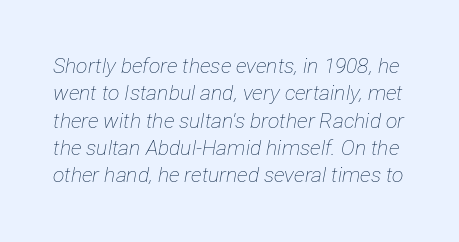
The image shows 21 px text type, italic (leaning right); set normal line spacing (1.3x), normal letter spacing, not underlined.
